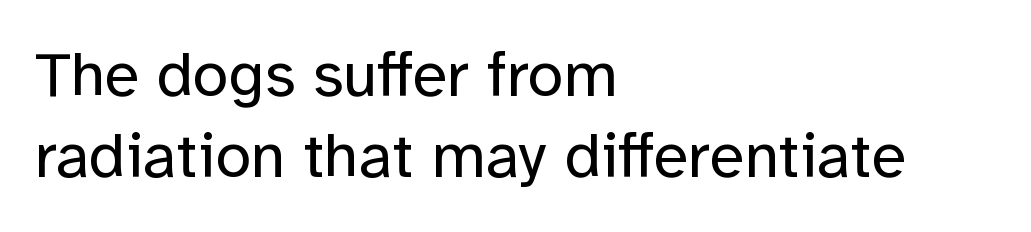
Does the lettering tilt? It doesn't — this is upright. If you drew a ruler down the left edge, every line would touch it. You could not count columns in this text — the font is proportionally spaced. The passage shown stacks its lines at a standard gap.
